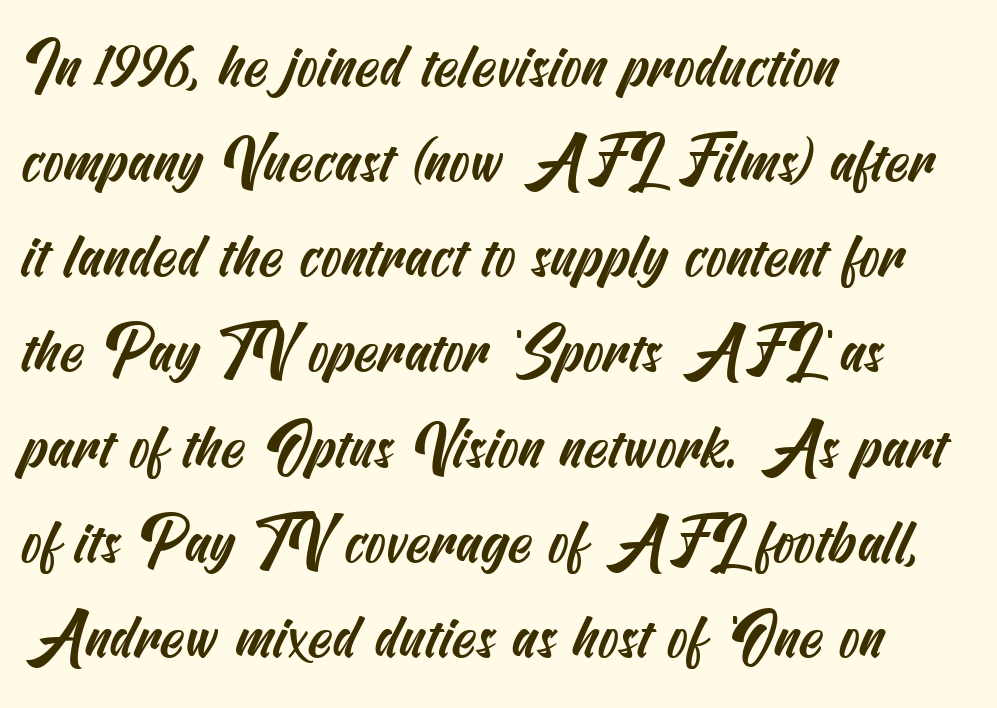
The image shows 61 px condensed sans-serif type; set left-aligned, normal line spacing (1.56x), normal letter spacing, not underlined; medium stroke contrast and a small x-height.
